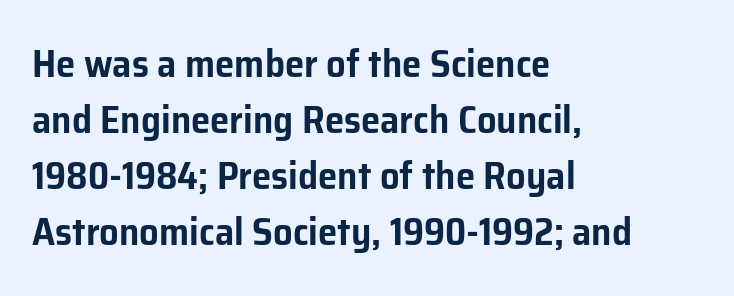
Serifs: no, the terminals of the letterforms are clean. When letters stand straight like this, we call the style roman or upright. One glance says typical: line gaps are just what's usual. If you drew a ruler down the left edge, every line would touch it. Words appear dense and cohesive because spacing is normal.
